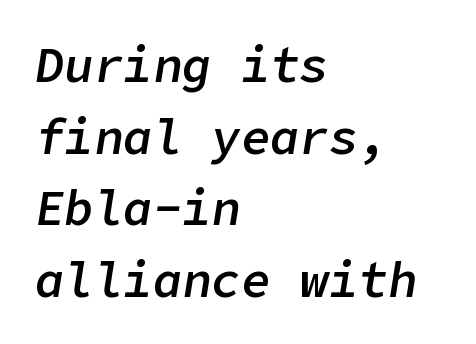
If you drew a ruler down the left edge, every line would touch it. Descenders hang freely into open space. On the weight axis this lands at semibold, roughly 600. This sample keeps an unexceptional amount of space between lines.
